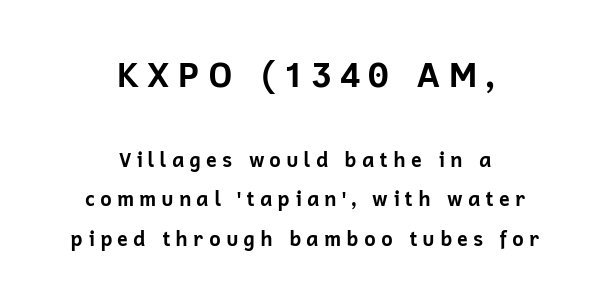
{"serif": "no", "italic": "no", "bold": "yes", "weight": "bold", "width": "normal", "stroke_contrast": "low", "x_height": "medium", "monospaced": "no", "underline": "no", "align": "center", "line_spacing": "loose", "line_spacing_ratio": 1.97, "letter_spacing": "wide", "letter_spacing_em": 0.24, "larger_block": "first", "size_ratio": 1.75, "glyph_px": 35}
